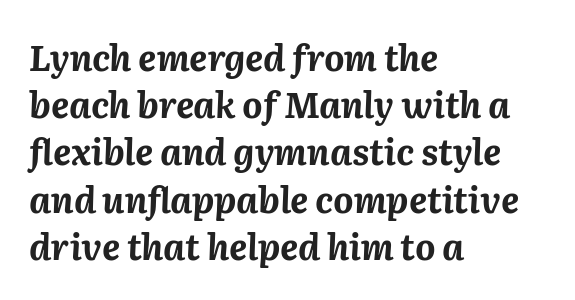
The image shows 35 px bold type, italic (leaning right); set left-aligned, normal line spacing (1.35x), normal letter spacing, not underlined; medium stroke contrast and a medium x-height.
